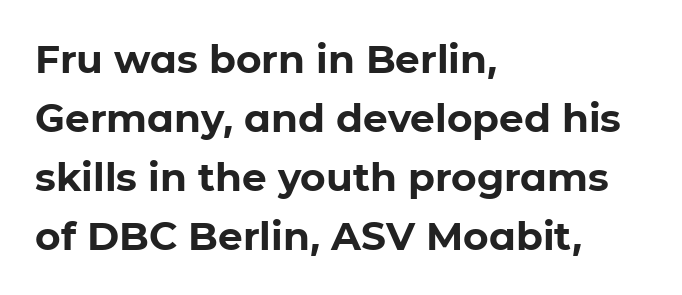
{"serif": "no", "italic": "no", "bold": "yes", "weight": "bold", "width": "normal", "stroke_contrast": "low", "x_height": "medium", "monospaced": "no", "underline": "no", "align": "left", "line_spacing": "normal", "line_spacing_ratio": 1.51, "letter_spacing": "normal", "letter_spacing_em": 0.0, "glyph_px": 39}
